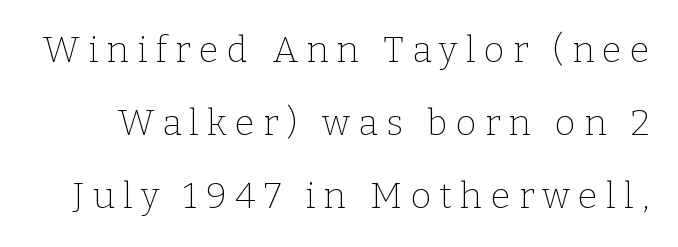
Inter-character spacing is expanded well beyond the font's built-in metrics. The rendering shows small feet on the letterforms — a serif design. The face looks like a standard text weight, possibly lighter. This sample has the flowing, uneven cadence of proportional lettering. Quick note: not italic, upright. Decoration check: the copy has no underline.
